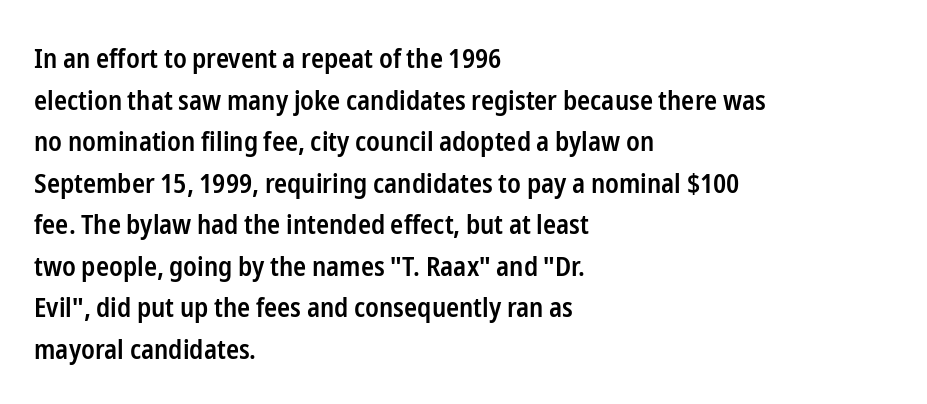
The image shows 27 px text type, upright; set left-aligned, normal line spacing (1.54x), normal letter spacing, not underlined.
